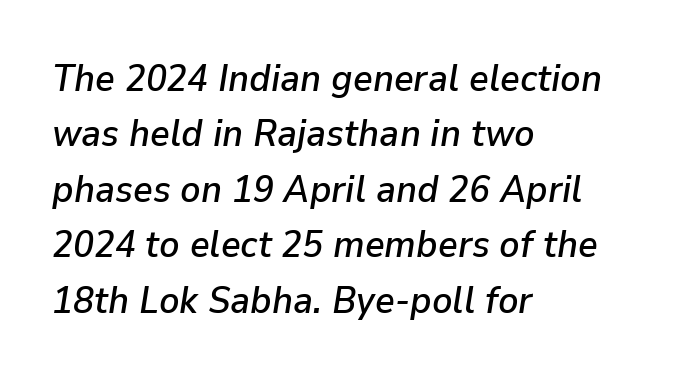
These lines are set flush left with a ragged right edge. There's an unmistakable incline to the writing here. Varying glyph widths throughout — classic text-font behaviour. The specimen omits any rule beneath the text block's lines.
